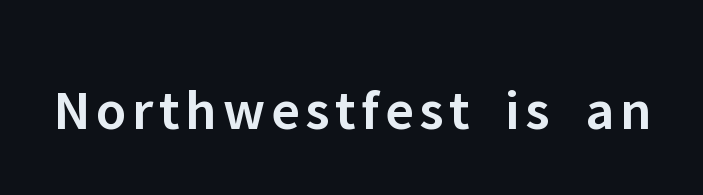
{"serif": "no", "italic": "no", "bold": "semi", "weight": "semibold", "width": "normal", "stroke_contrast": "low", "x_height": "medium", "monospaced": "no", "underline": "no", "glyph_px": 58}
